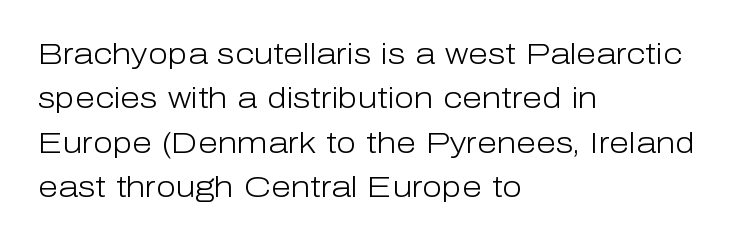
Q: Is the text bold? A: No.
Q: Is the text italic (slanted)? A: No, it is upright.
Q: Is the typeface a serif or a sans-serif typeface? A: Sans-serif.
Q: Is the text underlined? A: No.
Q: How is the paragraph aligned? A: Left-aligned.
Q: Is the spacing between letters normal or unusually wide? A: Normal.
Q: Is the spacing between lines tight, normal or loose? A: Normal.
Q: Width (condensed, normal, or wide)? A: Normal.
Q: Stroke contrast? A: Low.
Q: x-height? A: Medium.
Q: Monospaced? A: No.
